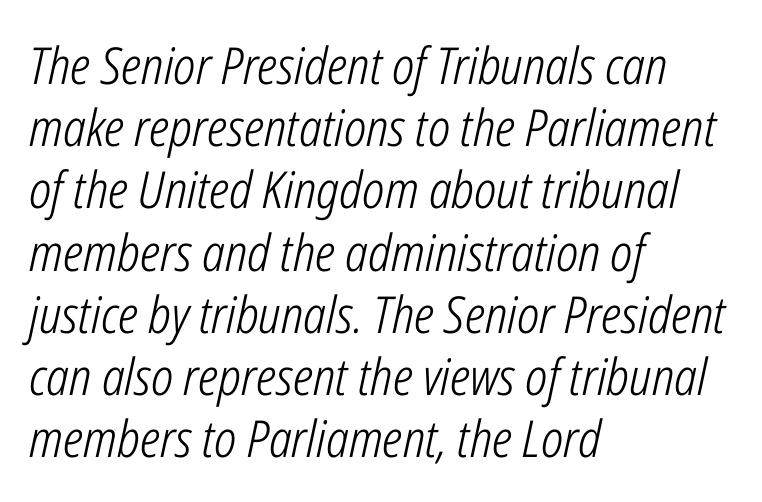
Q: Is the text bold? A: No.
Q: Is the text italic (slanted)? A: Yes, it leans right by about 12 degrees.
Q: Is the text underlined? A: No.
Q: How is the paragraph aligned? A: Left-aligned.
Q: Is the spacing between letters normal or unusually wide? A: Normal.
Q: Width (condensed, normal, or wide)? A: Condensed.
Q: Stroke contrast? A: Low.
Q: x-height? A: Medium.
Q: Monospaced? A: No.
